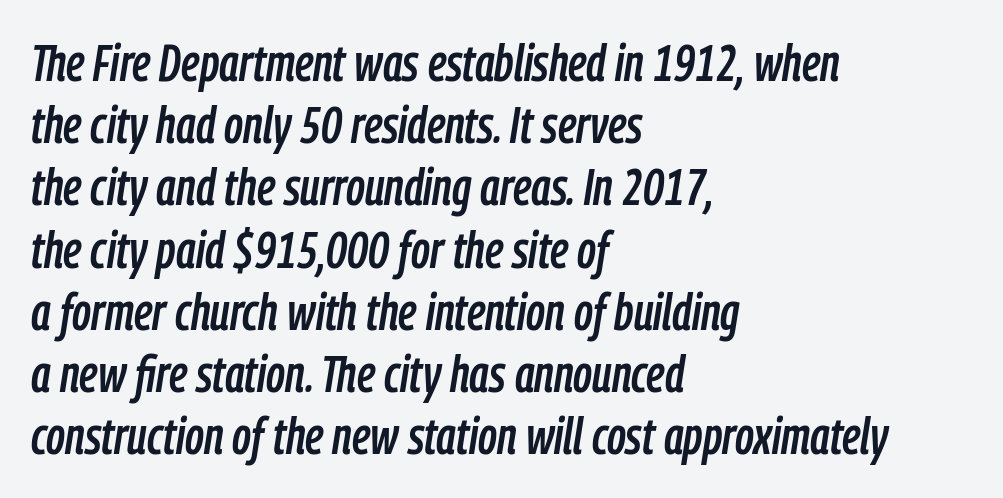
Q: Is the text italic (slanted)? A: Yes, it leans right by about 9 degrees.
Q: Is the text underlined? A: No.
Q: How is the paragraph aligned? A: Left-aligned.
Q: Is the spacing between letters normal or unusually wide? A: Normal.
Q: Width (condensed, normal, or wide)? A: Condensed.
Q: Stroke contrast? A: Low.
Q: x-height? A: Medium.
Q: Monospaced? A: No.
